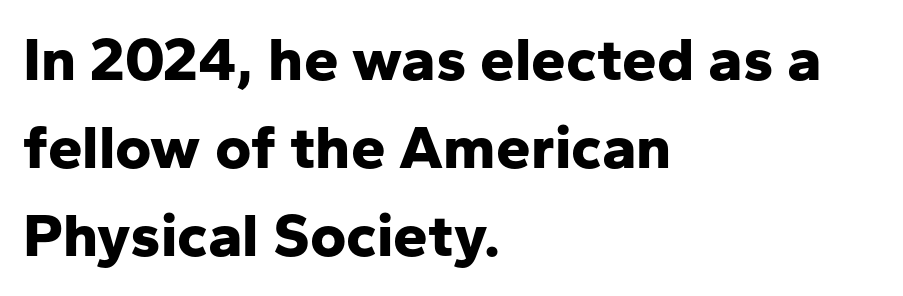
{"serif": "no", "italic": "no", "bold": "yes", "weight": "bold", "width": "normal", "stroke_contrast": "low", "x_height": "medium", "monospaced": "no", "underline": "no", "align": "left", "line_spacing": "normal", "line_spacing_ratio": 1.42, "letter_spacing": "normal", "letter_spacing_em": 0.0, "glyph_px": 62}
